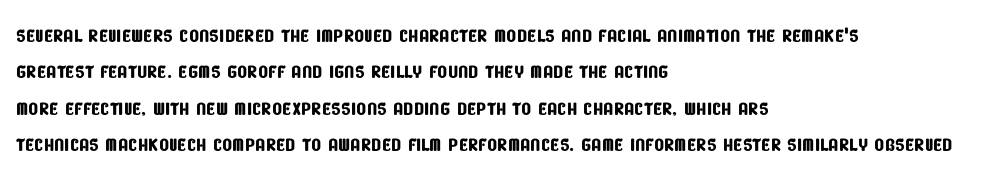
Q: Is the text underlined? A: No.
Q: How is the paragraph aligned? A: Left-aligned.
Q: Is the spacing between letters normal or unusually wide? A: Normal.
Q: Is the spacing between lines tight, normal or loose? A: Normal.
